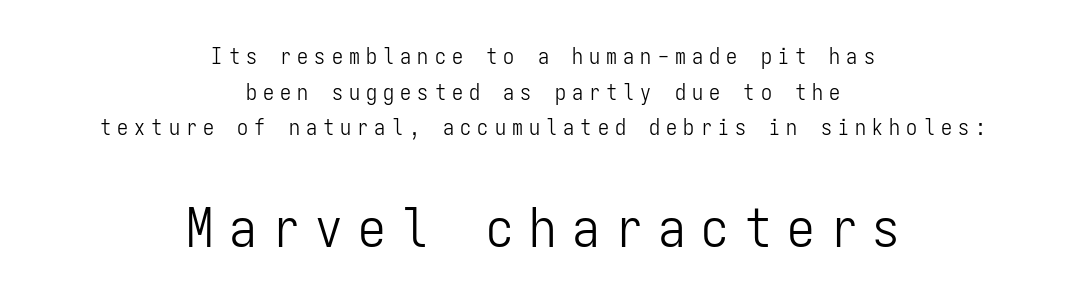
The face used here appears at its bigger size in the lower chunk. Neither beginnings nor endings align; midpoints do. The lettering holds an erect, upright posture throughout. The typeface chosen for these lines omits serifs. The string is rendered with underlining switched off. Caption: expanded tracking, letters set apart.
